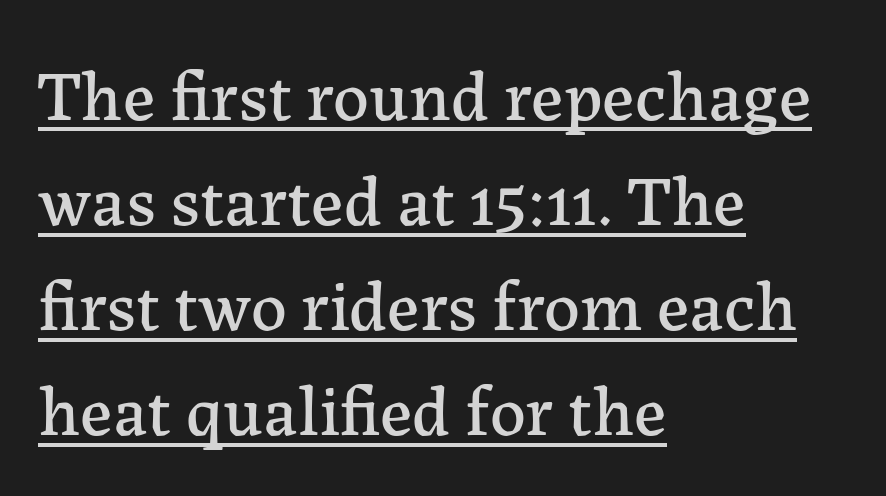
{"serif": "yes", "italic": "no", "width": "normal", "stroke_contrast": "low", "x_height": "medium", "monospaced": "no", "underline": "yes", "align": "left", "line_spacing": "normal", "line_spacing_ratio": 1.48, "letter_spacing": "normal", "letter_spacing_em": 0.0, "glyph_px": 71}
